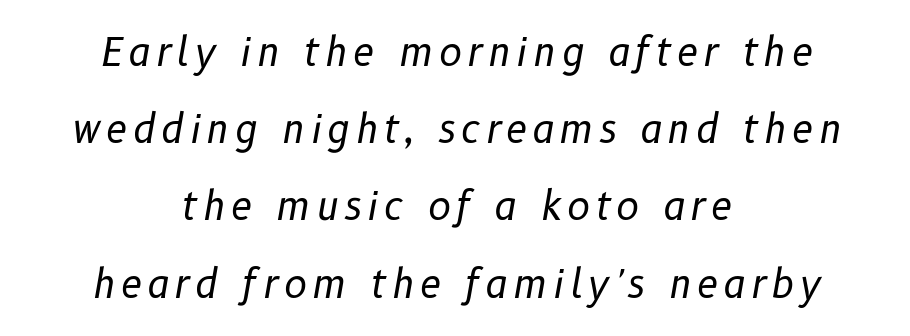
Q: Is the text bold? A: No.
Q: Is the text italic (slanted)? A: Yes, it leans right by about 10 degrees.
Q: Is the text underlined? A: No.
Q: How is the paragraph aligned? A: Centered.
Q: Is the spacing between lines tight, normal or loose? A: Loose.
Q: Width (condensed, normal, or wide)? A: Normal.
Q: Stroke contrast? A: Low.
Q: x-height? A: Medium.
Q: Monospaced? A: No.
